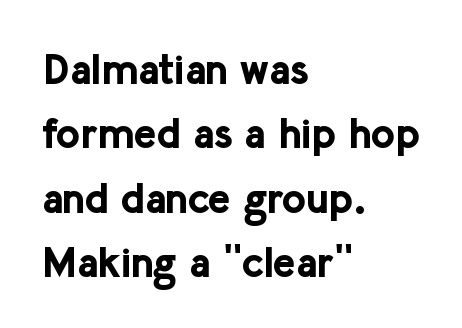
Q: Is the text bold? A: Yes.
Q: Is the text italic (slanted)? A: No, it is upright.
Q: Is the typeface a serif or a sans-serif typeface? A: Sans-serif.
Q: Is the text underlined? A: No.
Q: How is the paragraph aligned? A: Left-aligned.
Q: Is the spacing between letters normal or unusually wide? A: Normal.
Q: Is the spacing between lines tight, normal or loose? A: Normal.
Q: Width (condensed, normal, or wide)? A: Normal.
Q: Stroke contrast? A: Low.
Q: x-height? A: Medium.
Q: Monospaced? A: No.
